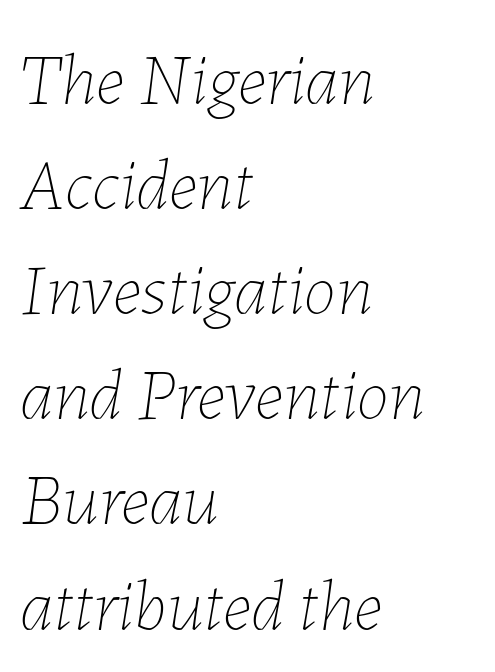
You could not count columns in this text — the font is proportionally spaced. The weight tops out at a normal text grade. Line beginnings align vertically; line endings do not. The gap between lines stays unmarked. When letters slant like this, we call the style italic. Evenly set lines give the paragraph a standard silhouette.
